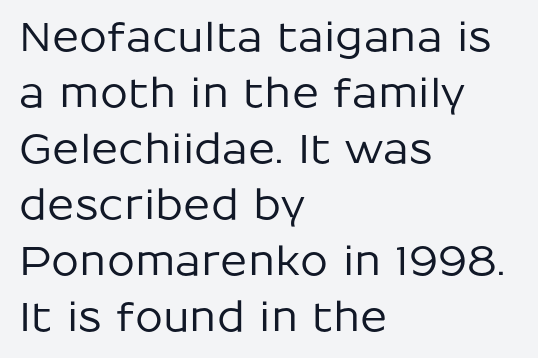
The image shows 40 px sans-serif type, upright; set left-aligned, normal line spacing (1.4x), normal letter spacing, not underlined; low stroke contrast and a medium x-height.
